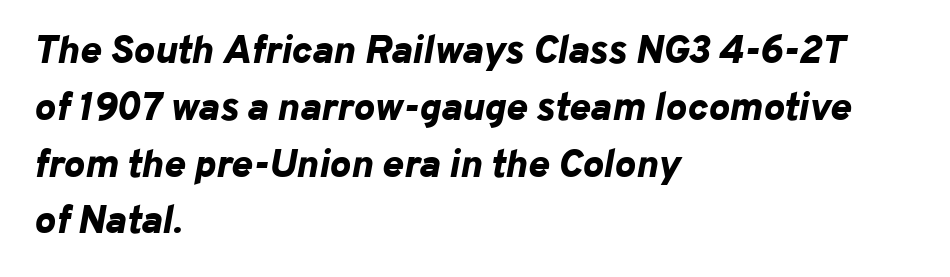
The area under the type is left untouched. Designer's note — italics engaged. Baseline-to-baseline distance is the conventional proportion of letter height. There is no visible air inserted between adjacent glyphs. Horizontally, the lines are justified to the leading edge only. Weight check: bold — yes, fully.
